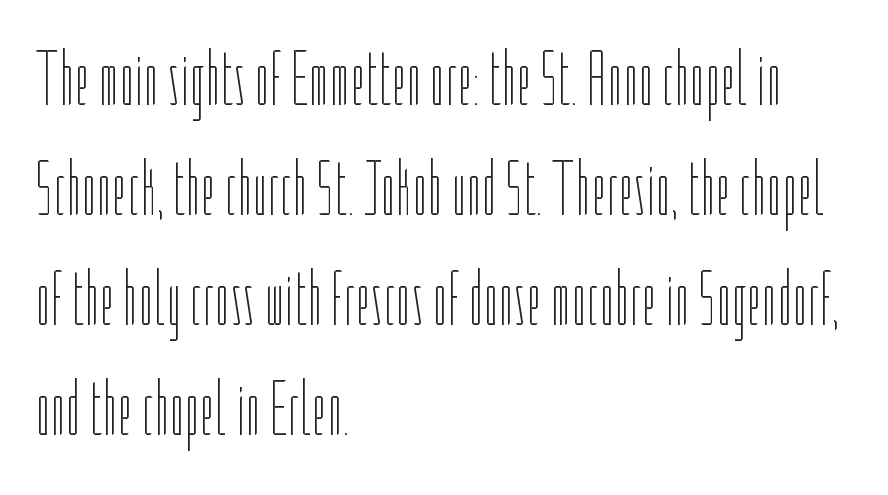
{"italic": "no", "bold": "no", "weight": "thin", "width": "condensed", "stroke_contrast": "low", "x_height": "medium", "monospaced": "no", "underline": "no", "align": "left", "line_spacing": "normal", "line_spacing_ratio": 1.43, "letter_spacing": "normal", "letter_spacing_em": 0.0, "glyph_px": 77}
